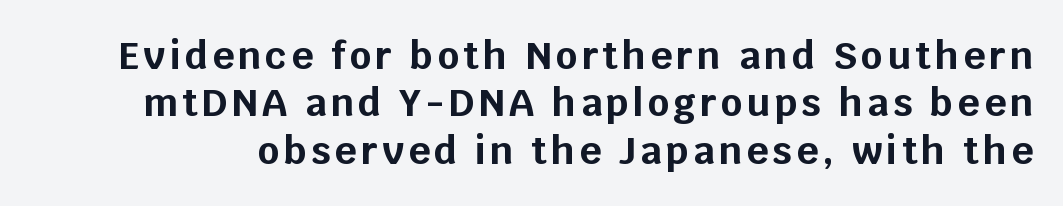
{"serif": "no", "italic": "no", "bold": "yes", "weight": "bold", "width": "normal", "stroke_contrast": "low", "x_height": "large", "monospaced": "no", "underline": "no", "line_spacing": "normal", "line_spacing_ratio": 1.25, "glyph_px": 38}
